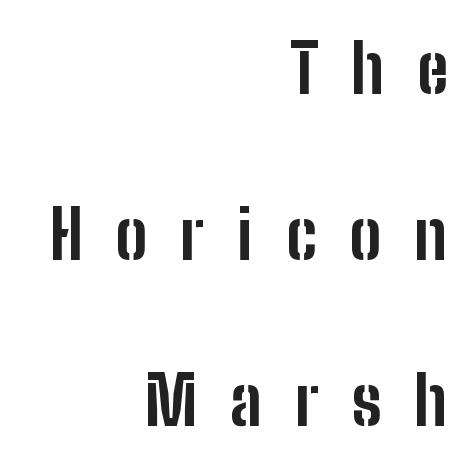
Q: Is the text bold? A: Yes.
Q: Is the text italic (slanted)? A: No, it is upright.
Q: Is the typeface a serif or a sans-serif typeface? A: Sans-serif.
Q: Is the text underlined? A: No.
Q: How is the paragraph aligned? A: Right-aligned.
Q: Is the spacing between letters normal or unusually wide? A: Unusually wide.
Q: Is the spacing between lines tight, normal or loose? A: Loose.
Q: Width (condensed, normal, or wide)? A: Condensed.
Q: Stroke contrast? A: Low.
Q: x-height? A: Medium.
Q: Monospaced? A: No.
